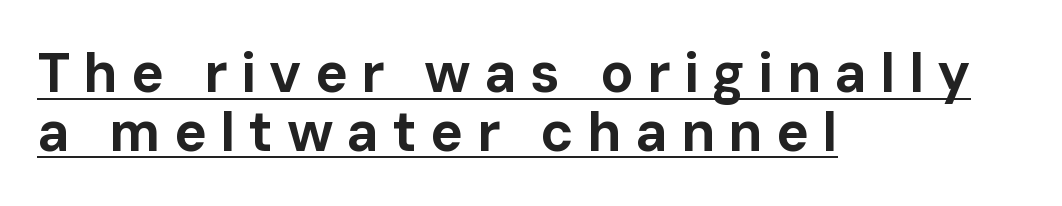
The image shows 55 px bold sans-serif type, upright; set left-aligned, tight line spacing (1.07x), unusually wide letter spacing (+0.24 em), underlined; low stroke contrast and a medium x-height.
